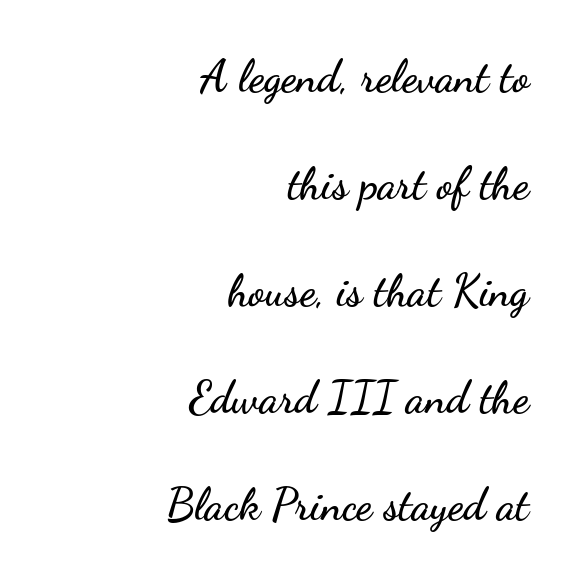
The image shows 44 px wide sans-serif type; set right-aligned, loose line spacing (2.43x), normal letter spacing, not underlined; low stroke contrast and a small x-height.
